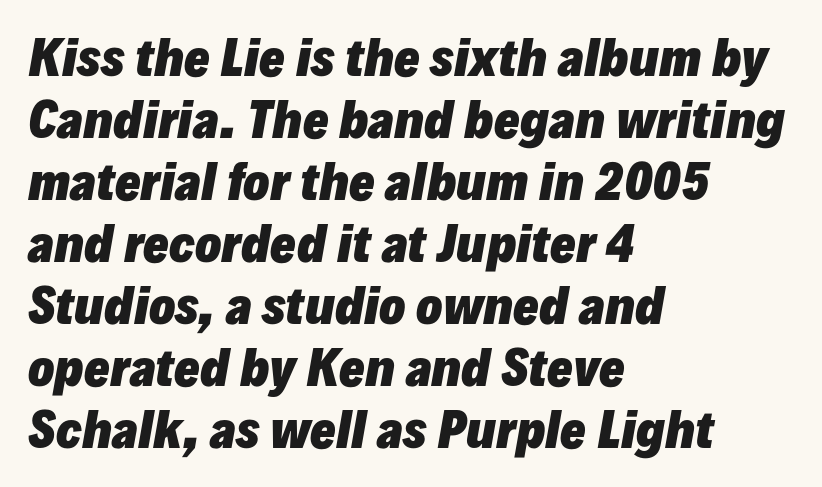
{"italic": "yes", "lean": "right", "slant_degrees": 10, "bold": "yes", "weight": "heavy", "width": "normal", "stroke_contrast": "low", "x_height": "medium", "monospaced": "no", "underline": "no", "align": "left", "line_spacing": "normal", "line_spacing_ratio": 1.29, "letter_spacing": "normal", "letter_spacing_em": 0.0, "glyph_px": 48}
